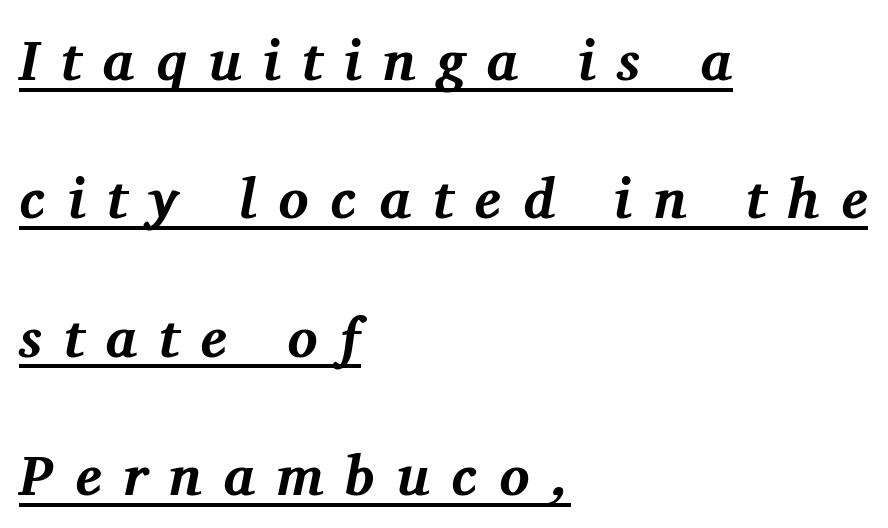
Q: Is the text bold? A: Yes.
Q: Is the text italic (slanted)? A: Yes, it leans right by about 11 degrees.
Q: Is the typeface a serif or a sans-serif typeface? A: Serif.
Q: Is the text underlined? A: Yes.
Q: How is the paragraph aligned? A: Left-aligned.
Q: Is the spacing between letters normal or unusually wide? A: Unusually wide.
Q: Is the spacing between lines tight, normal or loose? A: Loose.
Q: Width (condensed, normal, or wide)? A: Normal.
Q: Stroke contrast? A: Medium.
Q: x-height? A: Medium.
Q: Monospaced? A: No.
